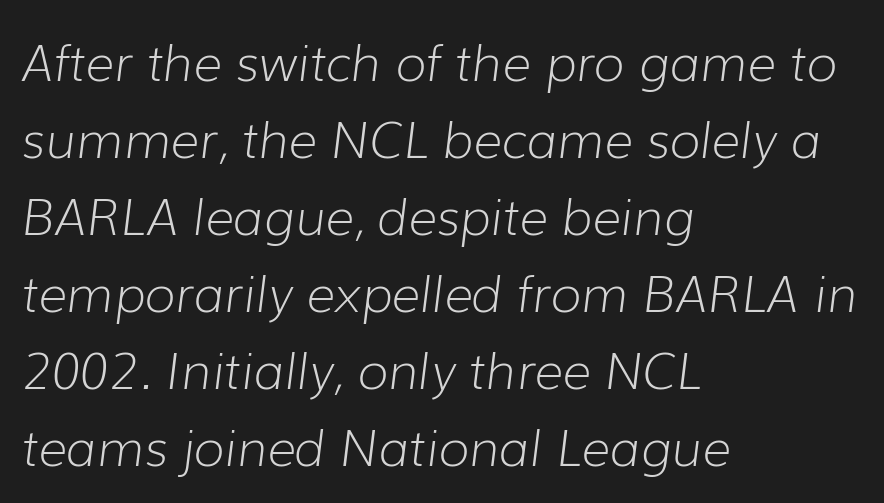
{"italic": "yes", "lean": "right", "slant_degrees": 7, "bold": "no", "weight": "light", "width": "normal", "stroke_contrast": "low", "x_height": "medium", "monospaced": "no", "underline": "no", "align": "left", "line_spacing": "normal", "line_spacing_ratio": 1.54, "letter_spacing": "normal", "letter_spacing_em": 0.0, "glyph_px": 50}
